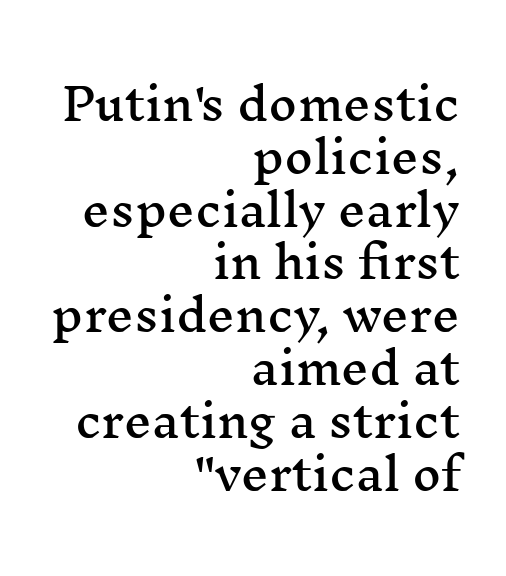
The passage shown has conventional tracking throughout. Each letter's strokes conclude with small projecting serifs. This is the regular roman posture of the typeface. The zone under the glyphs is completely vacant.
